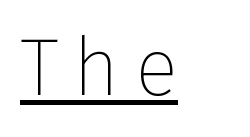
Underlining? Definitely there. Weight: regular or lighter. Characters remain perfectly vertical along every line. Alignment: flush left.
